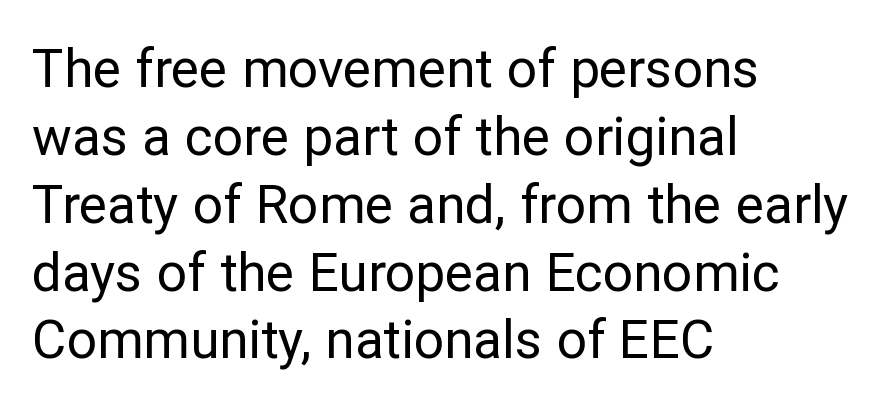
{"serif": "no", "italic": "no", "bold": "no", "weight": "regular", "width": "normal", "stroke_contrast": "low", "x_height": "medium", "monospaced": "no", "underline": "no", "align": "left", "line_spacing": "normal", "line_spacing_ratio": 1.28, "letter_spacing": "normal", "letter_spacing_em": 0.0, "glyph_px": 53}
